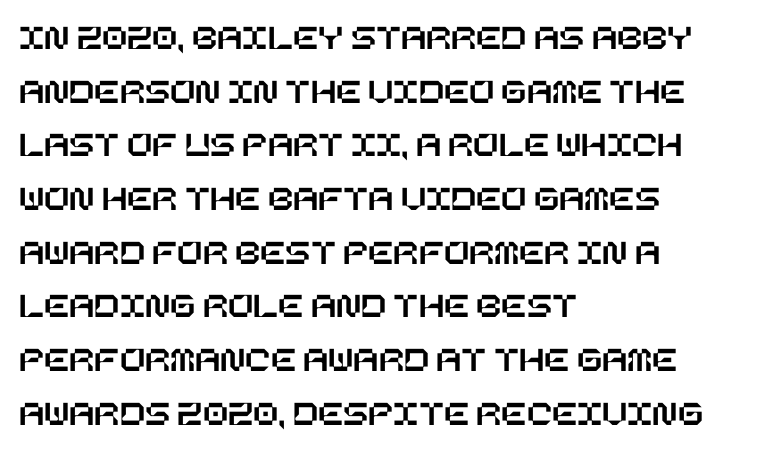
The image shows 37 px text type, upright; set left-aligned, normal line spacing (1.45x), normal letter spacing, not underlined; low stroke contrast and a large x-height.
